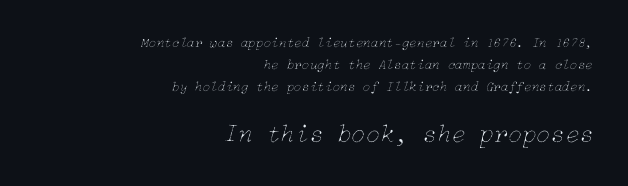
Just letters on the line, the space beneath them empty. The rag falls on the left side of this text block. Line spacing here is normal. Letter spacing: default. Character size in the trailing block exceeds that of the leading block. Emphasis-style slanted type is in use.
